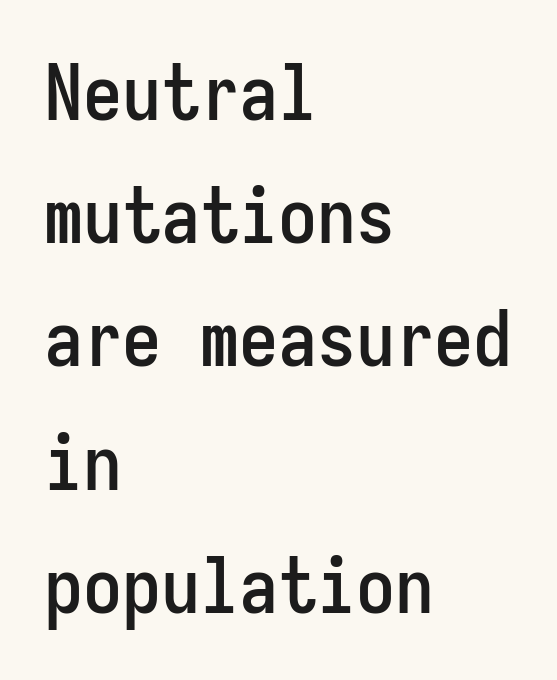
{"serif": "no", "italic": "no", "width": "condensed", "stroke_contrast": "low", "x_height": "medium", "monospaced": "yes", "underline": "no", "align": "left", "line_spacing": "normal", "line_spacing_ratio": 1.58, "letter_spacing": "normal", "letter_spacing_em": 0.0, "glyph_px": 78}
